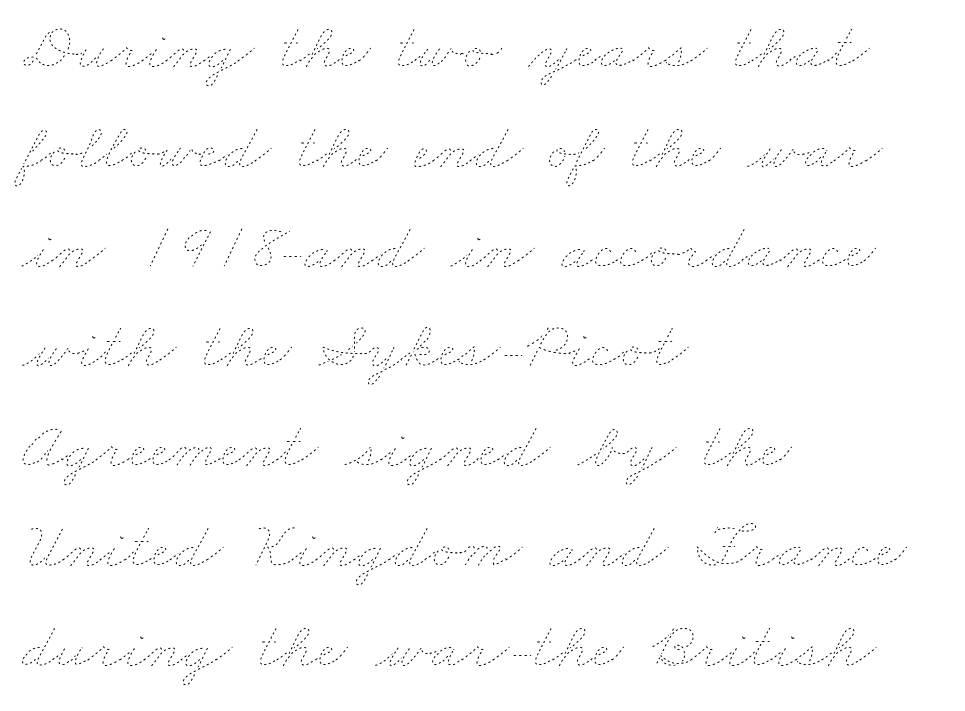
Does the copy run flush right? No — it runs flush left. Normally led — the rows are evenly, conventionally spaced. The passage shown has conventional tracking throughout. Glance below the letters and you will spot only blank space.
